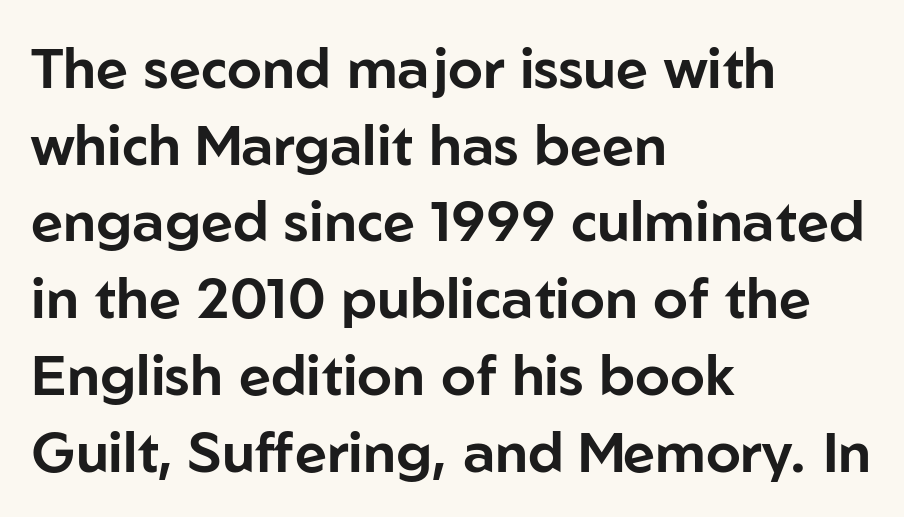
Q: Is the text italic (slanted)? A: No, it is upright.
Q: Is the typeface a serif or a sans-serif typeface? A: Sans-serif.
Q: Is the text underlined? A: No.
Q: How is the paragraph aligned? A: Left-aligned.
Q: Is the spacing between letters normal or unusually wide? A: Normal.
Q: Is the spacing between lines tight, normal or loose? A: Normal.
Q: Width (condensed, normal, or wide)? A: Normal.
Q: Stroke contrast? A: Low.
Q: x-height? A: Medium.
Q: Monospaced? A: No.
